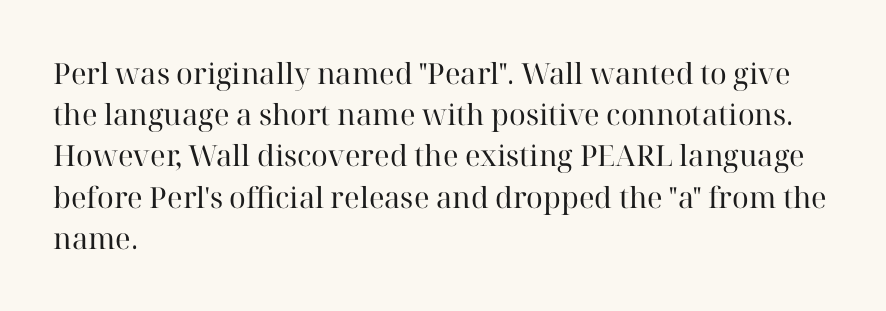
This sample keeps an unexceptional amount of space between lines. The face used here is proportionally spaced, like ordinary book or web type. In terms of letterform style, serifs are clearly present. A quiet, ordinary-to-light weight characterises the typeface.
